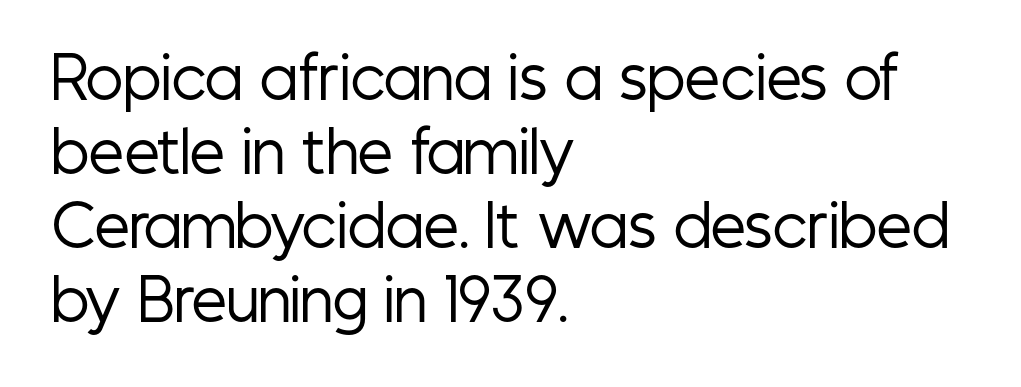
The axis of the letterforms is exactly vertical. Is this a fixed-width face? No — the glyphs have proportional, varying widths. Every row of glyphs begins at an identical x-position on the left. Ink coverage per letter is moderate at most. Is there much room between lines? A standard amount, neither cramped nor airy. Beneath every word, the page is bare.
